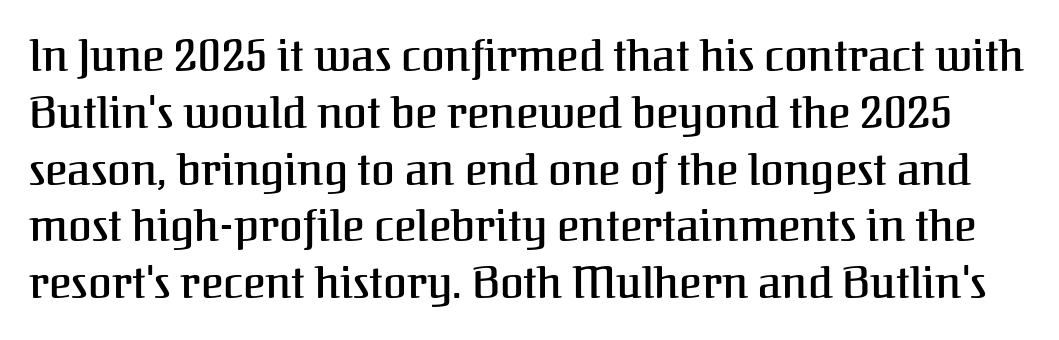
Spacing between characters is what you'd get straight out of the box. Spacing verdict: proportional, widths tailored to each character. Unmarked baselines from the first word to the last. The type family on display is of the serif kind.
